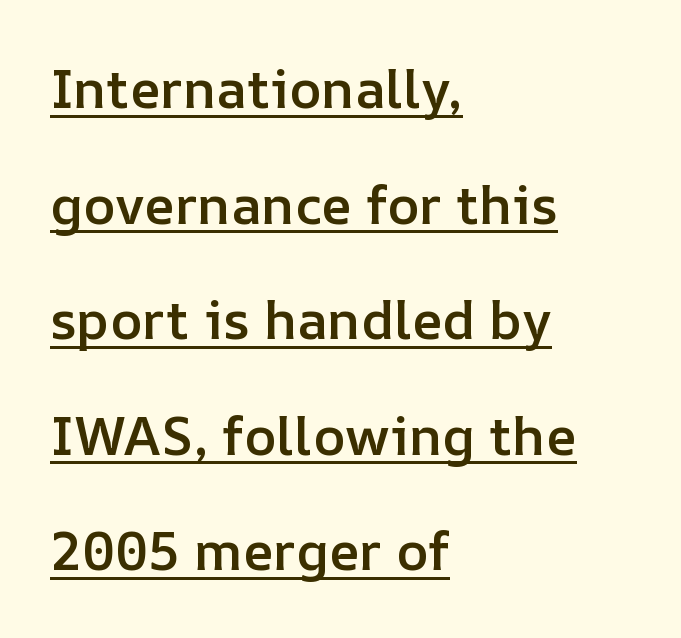
The designer dialed line spacing up above the default. Strokes here are thickened, but only to semibold level. Has an underline been added? It has. Unlike italic type, these characters show no tilt at all. Do the characters align in a grid? No, the font is proportional. If you drew a ruler down the left edge, every line would touch it.
